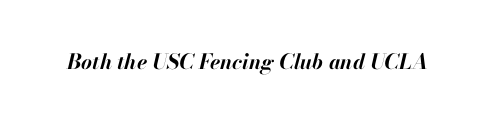
Q: Is the text bold? A: Yes.
Q: Is the text italic (slanted)? A: Yes, it leans right by about 13 degrees.
Q: Is the text underlined? A: No.
Q: Is the spacing between letters normal or unusually wide? A: Normal.
